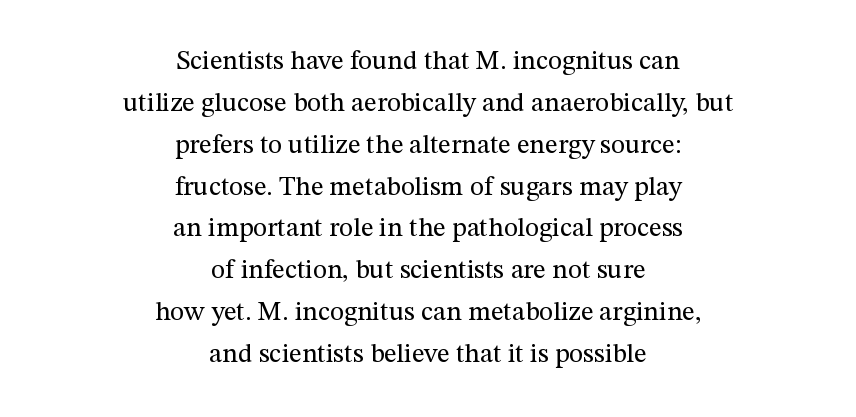
The image shows 27 px text type, upright; set centered, normal line spacing (1.55x), normal letter spacing, not underlined.
